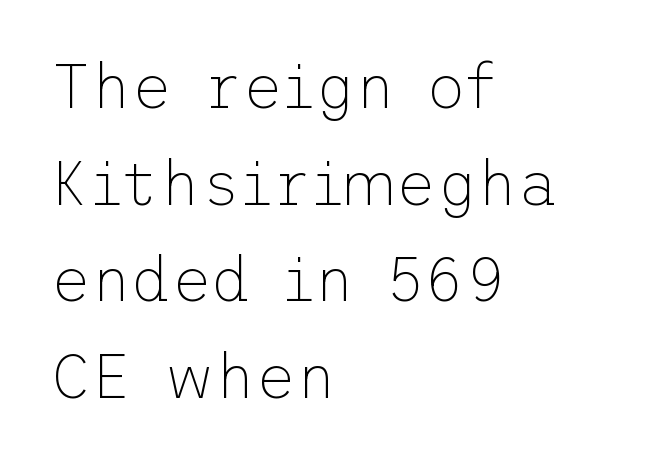
{"serif": "no", "italic": "no", "bold": "no", "weight": "thin", "width": "normal", "stroke_contrast": "low", "x_height": "medium", "underline": "no", "align": "left", "line_spacing": "normal", "line_spacing_ratio": 1.56, "letter_spacing": "normal", "letter_spacing_em": 0.0, "glyph_px": 62}
